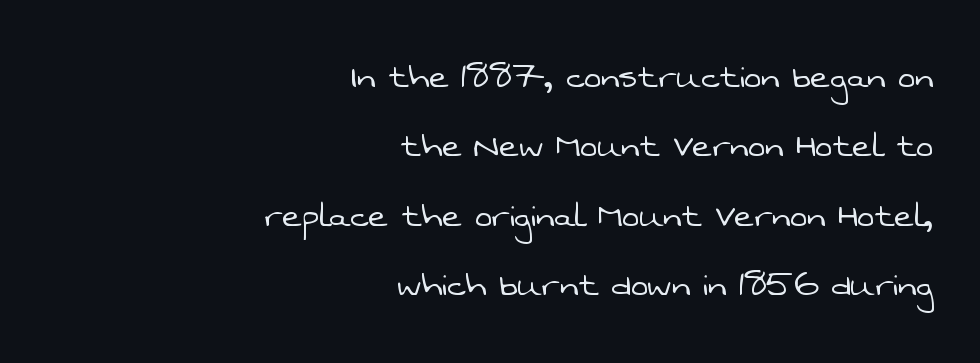
Caption: standard tracking, unaltered. A typesetter would call this proportional, since set widths differ per character. The text block is weighted toward the right margin, trailing off unevenly leftward. The space beneath each line is pristine and unruled. The space between consecutive lines is moderate. Summary of weight: not heavy and not bold.
